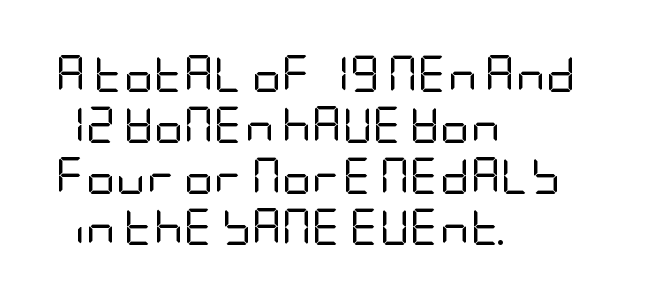
The type sits square on the baseline with zero lean. You could call the tracking neutral — neither tight nor loose. Evenly set lines give the paragraph a standard silhouette. No feet cap the strokes, marking this as sans-serif type.
